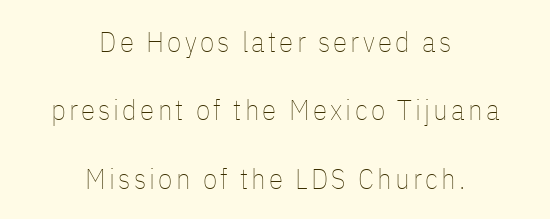
Ascenders rise straight up at ninety degrees. Unmarked baselines from the first word to the last. The vertical gap from one line to the next is large. Visually the block forms a symmetrical silhouette, jagged on both flanks. Think of a printed novel: that variable character pitch is what you see here.
